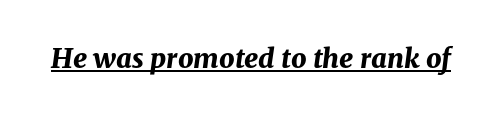
Q: Is the text bold? A: Yes.
Q: Is the text italic (slanted)? A: Yes, it leans right by about 8 degrees.
Q: Is the text underlined? A: Yes.
Q: Is the spacing between letters normal or unusually wide? A: Normal.
